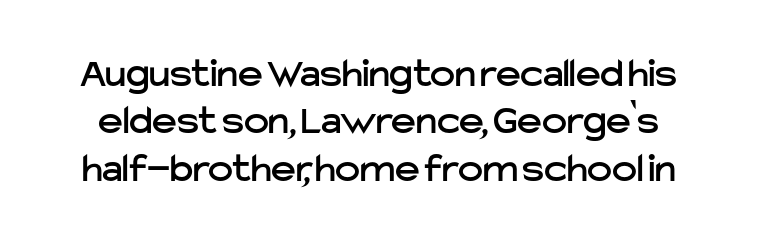
The image shows 42 px sans-serif type, upright; set tight line spacing (1.13x), normal letter spacing, not underlined; low stroke contrast and a medium x-height.
